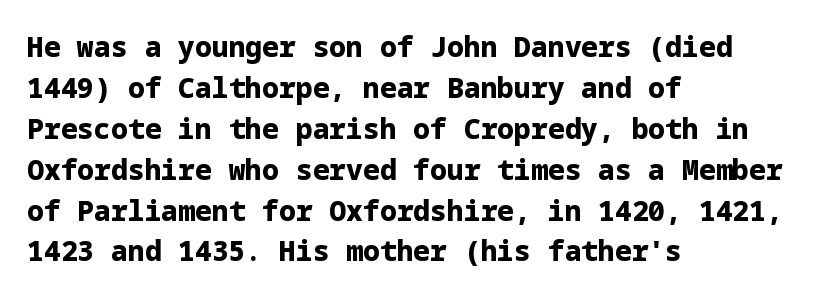
The image shows 28 px bold sans-serif type, upright; set left-aligned, normal line spacing (1.46x), normal letter spacing, not underlined; low stroke contrast and a medium x-height.
